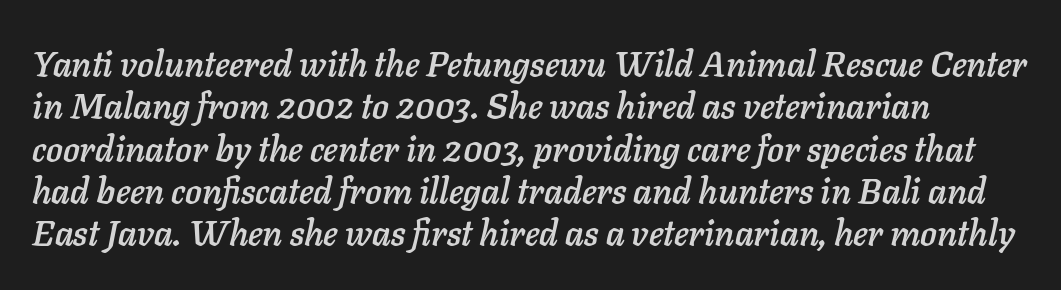
The image shows 35 px text type, italic (leaning right); set line spacing 1.21x, normal letter spacing, not underlined; low stroke contrast and a medium x-height.
